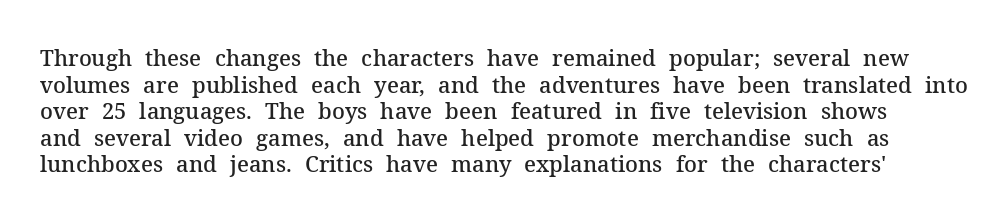
Honestly, there is no underline to notice here at all. There is no visible air inserted between adjacent glyphs. Is there any slant? The stems are plumb. Heft: intermediate — a semibold.
